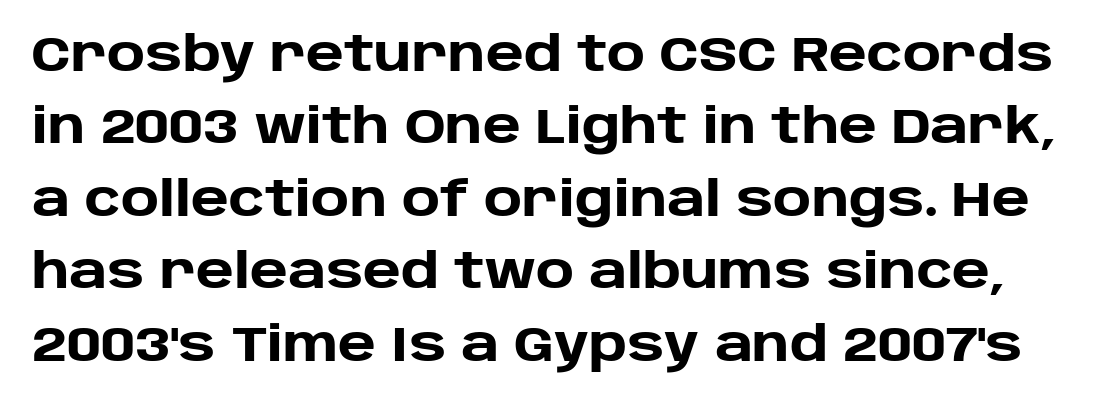
Descender tails drop into unmarked territory. These lines were composed using upright roman letters. The letterforms sit shoulder to shoulder at normal distance. Each letter keeps its own natural width here, so spacing adapts to shape. One glance says typical: line gaps are just what's usual. Every letter is thick-stroked: bold, no question.
